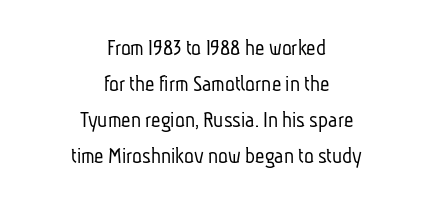
{"bold": "no", "underline": "no", "align": "center", "line_spacing": "normal", "line_spacing_ratio": 1.56, "letter_spacing": "normal", "letter_spacing_em": 0.0, "glyph_px": 23}
